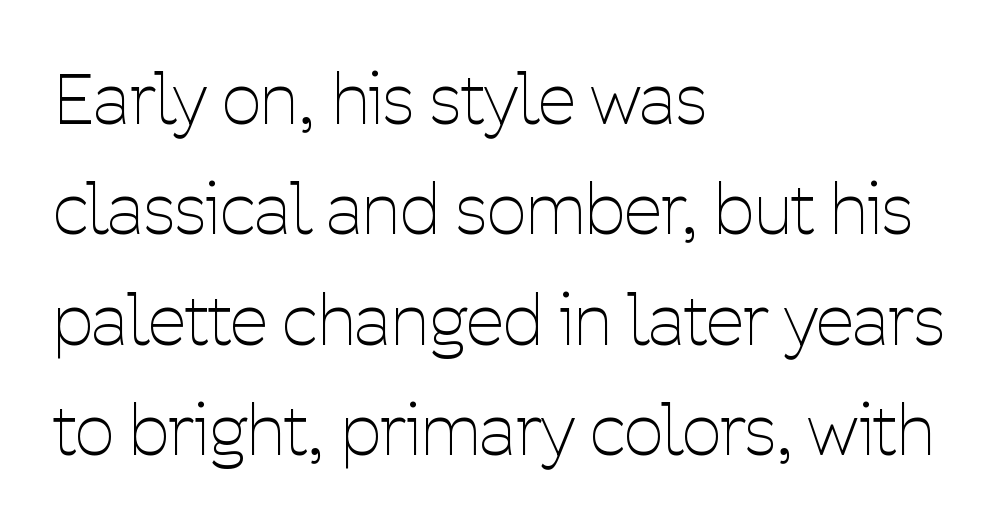
The image shows 69 px thin, condensed sans-serif type, upright; set left-aligned, normal line spacing (1.6x), normal letter spacing, not underlined; low stroke contrast and a medium x-height.
